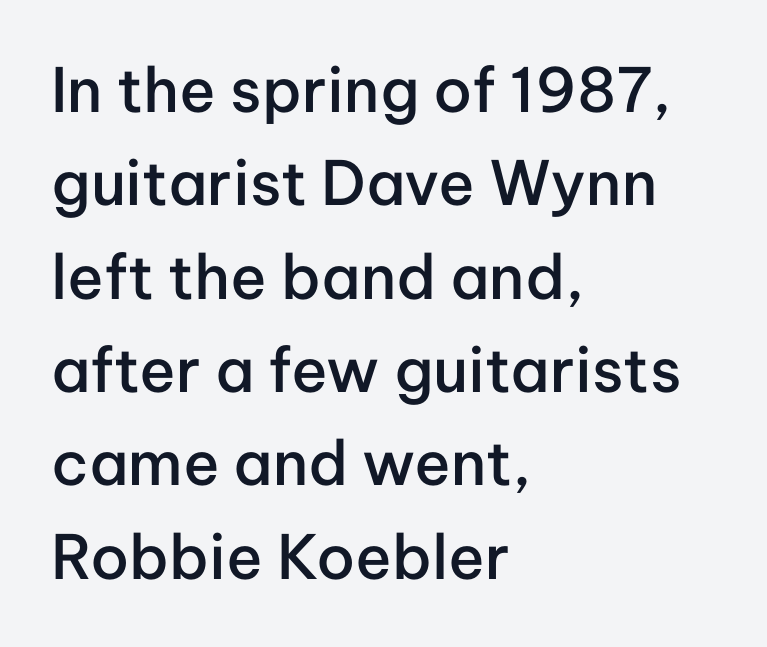
Visually the block forms a straight wall on the left and a jagged coastline on the right. The face used here is proportionally spaced, like ordinary book or web type. Has an underline been added? It has not. Summary of weight: moderately heavy, a semibold. Serif or sans? Sans — the stroke terminals are bare.
